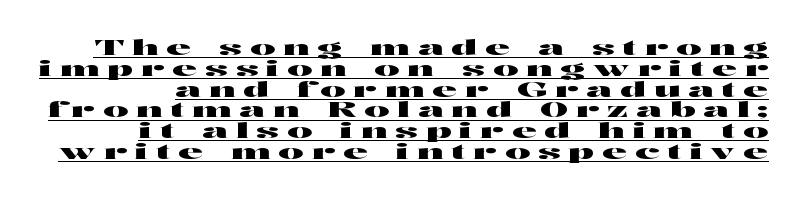
{"italic": "no", "underline": "yes", "line_spacing": "tight", "line_spacing_ratio": 0.99, "letter_spacing": "wide", "letter_spacing_em": 0.39, "glyph_px": 21}
